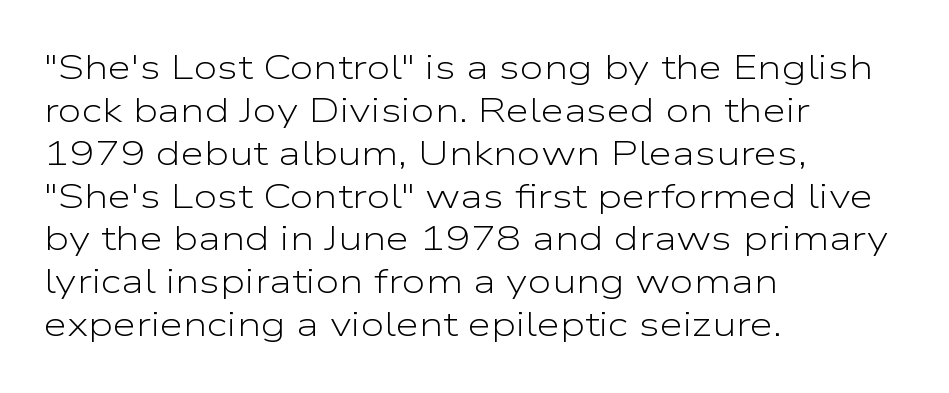
The image shows 34 px light, wide sans-serif type, upright; set left-aligned, normal line spacing (1.26x), normal letter spacing, not underlined; low stroke contrast and a medium x-height.
